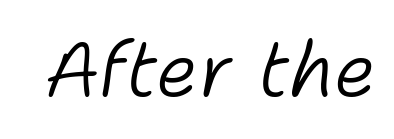
Q: Is the text bold? A: No.
Q: Is the text italic (slanted)? A: Yes, it leans right by about 11 degrees.
Q: Is the text underlined? A: No.
Q: Is the spacing between letters normal or unusually wide? A: Normal.
Q: Width (condensed, normal, or wide)? A: Normal.
Q: Stroke contrast? A: Low.
Q: x-height? A: Medium.
Q: Monospaced? A: No.
